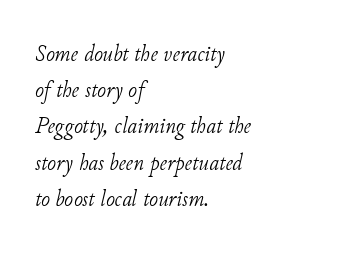
{"italic": "yes", "lean": "right", "slant_degrees": 11, "bold": "no", "underline": "no", "align": "left", "line_spacing": "normal", "line_spacing_ratio": 1.51, "letter_spacing": "normal", "letter_spacing_em": 0.0, "glyph_px": 24}
